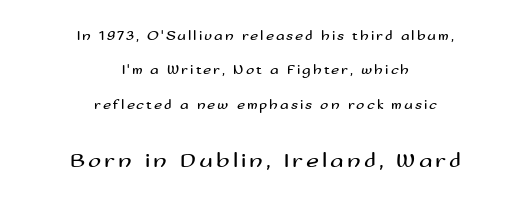
The image shows 22 px text type, upright; set centered, loose line spacing (2.45x), not underlined; the second (bottom) block is 1.57x larger.
